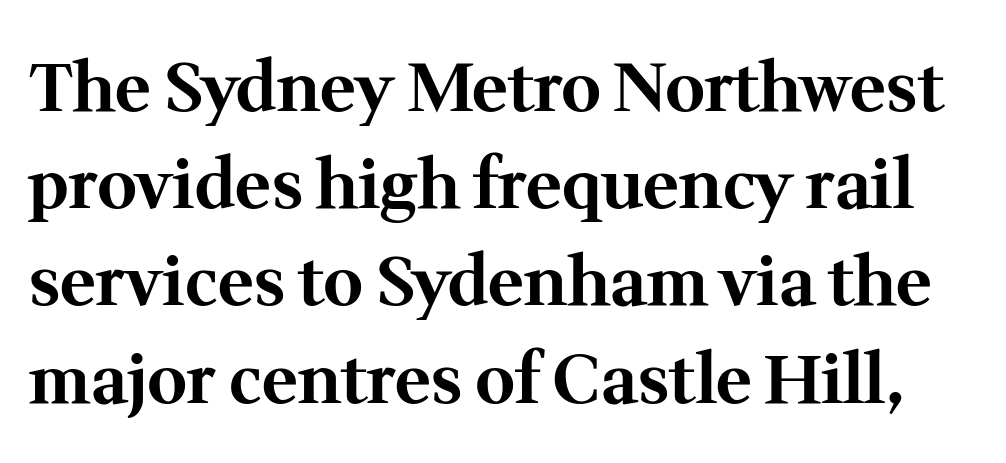
Standard letterfit; no display-style spreading of the glyphs. Character widths vary here, with narrow letters taking less room than wide ones. These lines sit exactly where default settings would place them. Nope, not italic — everything's standing straight. Glance below the letters and you will spot only blank space. Font category for this specimen: serif.
